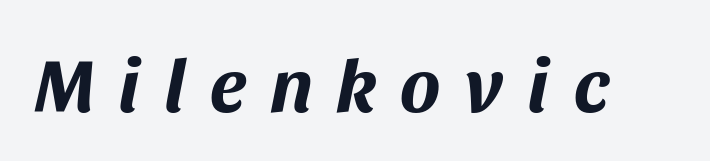
Q: Is the text bold? A: Yes.
Q: Is the text italic (slanted)? A: Yes, it leans right by about 11 degrees.
Q: Is the text underlined? A: No.
Q: Is the spacing between letters normal or unusually wide? A: Unusually wide.
Q: Width (condensed, normal, or wide)? A: Normal.
Q: Stroke contrast? A: Medium.
Q: x-height? A: Large.
Q: Monospaced? A: No.
